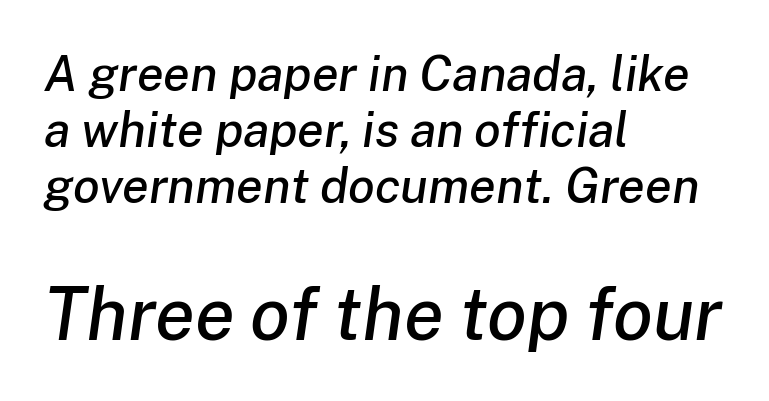
Which chunk is bigger? The second one — the bottom block dwarfs the top. One glance says dense: line gaps are narrower than usual. Letter spacing: default. Every character sits at an angle, as italics do.
